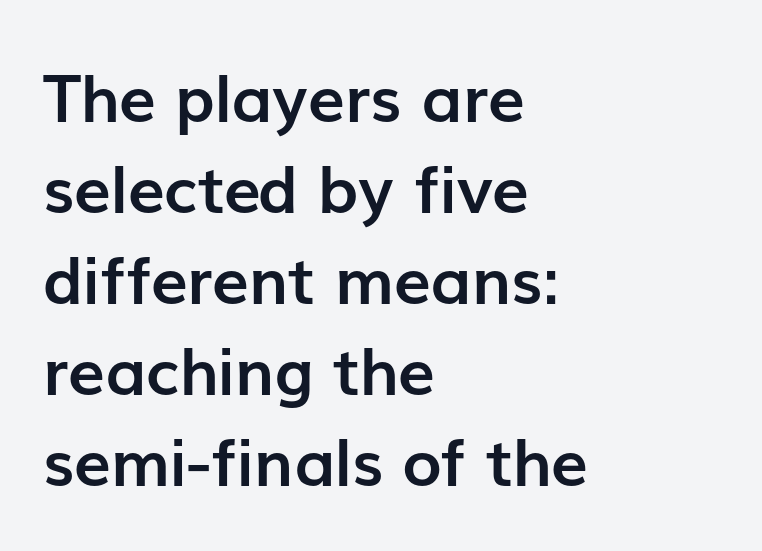
{"serif": "no", "italic": "no", "bold": "yes", "weight": "semibold", "width": "normal", "stroke_contrast": "low", "x_height": "medium", "monospaced": "no", "underline": "no", "align": "left", "line_spacing": "normal", "line_spacing_ratio": 1.38, "letter_spacing": "normal", "letter_spacing_em": 0.0, "glyph_px": 66}
